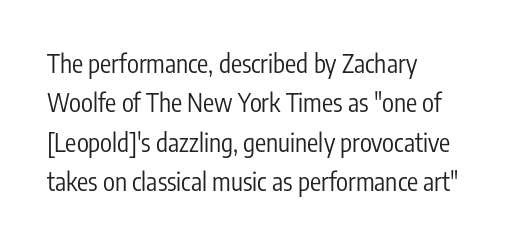
This block has exactly the height ordinary leading produces. Heft: none added — not bold. The face used here is rendered with its standard letterfit. Horizontally, the lines are justified to the leading edge only.
